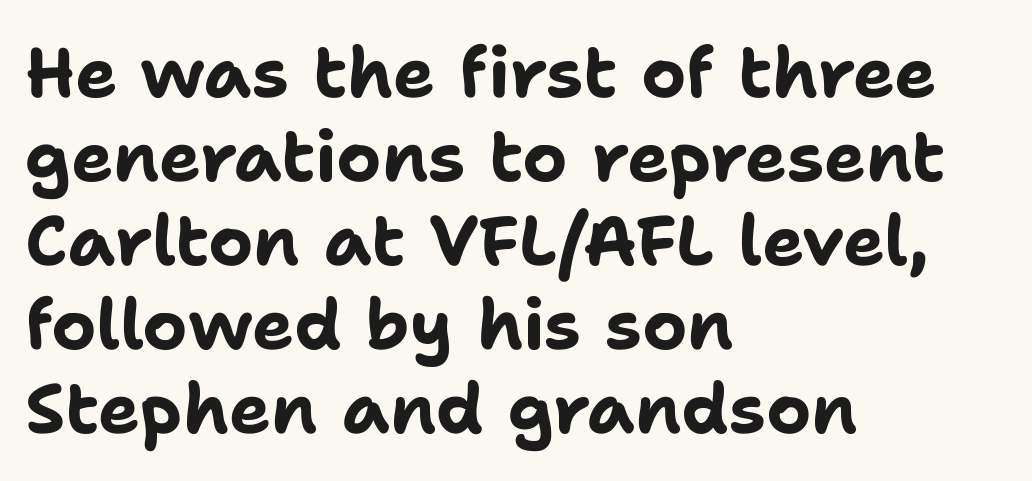
The image shows 70 px bold sans-serif type, upright; set left-aligned, line spacing 1.2x, normal letter spacing, not underlined; low stroke contrast and a medium x-height.
